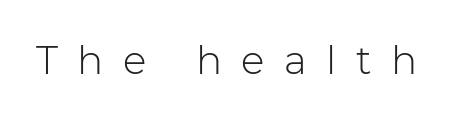
Q: Is the text bold? A: No.
Q: Is the text italic (slanted)? A: No, it is upright.
Q: Is the typeface a serif or a sans-serif typeface? A: Sans-serif.
Q: Is the text underlined? A: No.
Q: Is the spacing between letters normal or unusually wide? A: Unusually wide.
Q: Width (condensed, normal, or wide)? A: Normal.
Q: Stroke contrast? A: Low.
Q: x-height? A: Medium.
Q: Monospaced? A: No.
